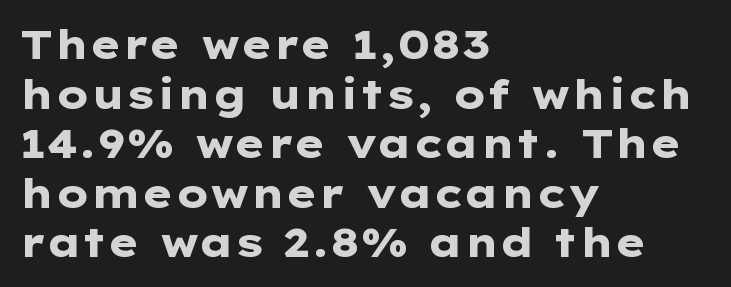
{"serif": "no", "italic": "no", "bold": "yes", "weight": "heavy", "width": "wide", "stroke_contrast": "low", "x_height": "medium", "monospaced": "no", "underline": "no", "align": "left", "line_spacing_ratio": 1.24, "letter_spacing": "normal", "letter_spacing_em": 0.0, "glyph_px": 40}
